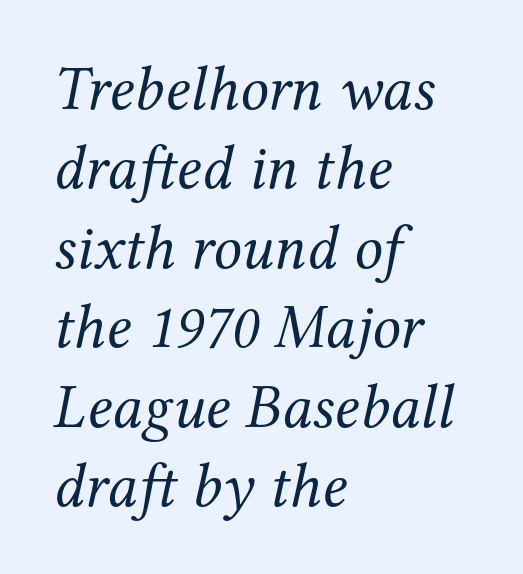
Q: Is the text bold? A: No.
Q: Is the text italic (slanted)? A: Yes, it leans right by about 12 degrees.
Q: Is the typeface a serif or a sans-serif typeface? A: Serif.
Q: Is the text underlined? A: No.
Q: How is the paragraph aligned? A: Left-aligned.
Q: Is the spacing between letters normal or unusually wide? A: Normal.
Q: Is the spacing between lines tight, normal or loose? A: Normal.
Q: Width (condensed, normal, or wide)? A: Normal.
Q: Stroke contrast? A: Medium.
Q: x-height? A: Medium.
Q: Monospaced? A: No.
